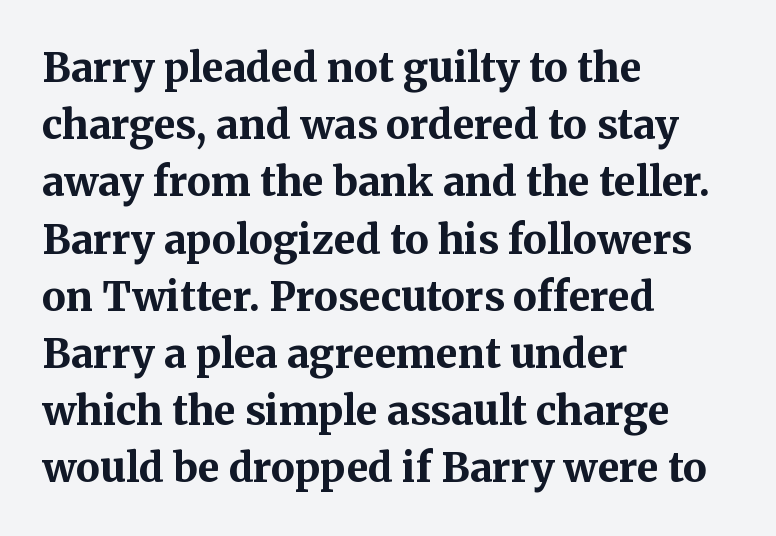
{"serif": "yes", "italic": "no", "bold": "yes", "weight": "bold", "width": "normal", "stroke_contrast": "medium", "x_height": "medium", "monospaced": "no", "underline": "no", "align": "left", "line_spacing": "normal", "line_spacing_ratio": 1.43, "letter_spacing": "normal", "letter_spacing_em": 0.0, "glyph_px": 40}
